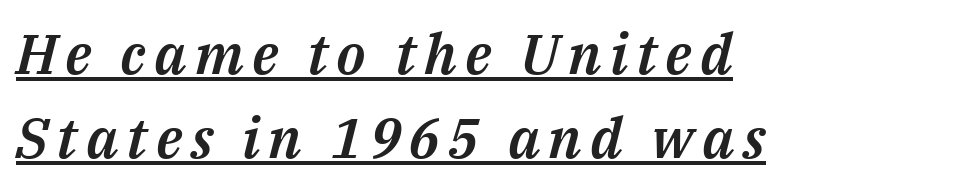
{"italic": "yes", "lean": "right", "slant_degrees": 14, "width": "normal", "stroke_contrast": "medium", "x_height": "medium", "monospaced": "no", "underline": "yes", "align": "left", "line_spacing": "normal", "line_spacing_ratio": 1.5, "glyph_px": 56}
